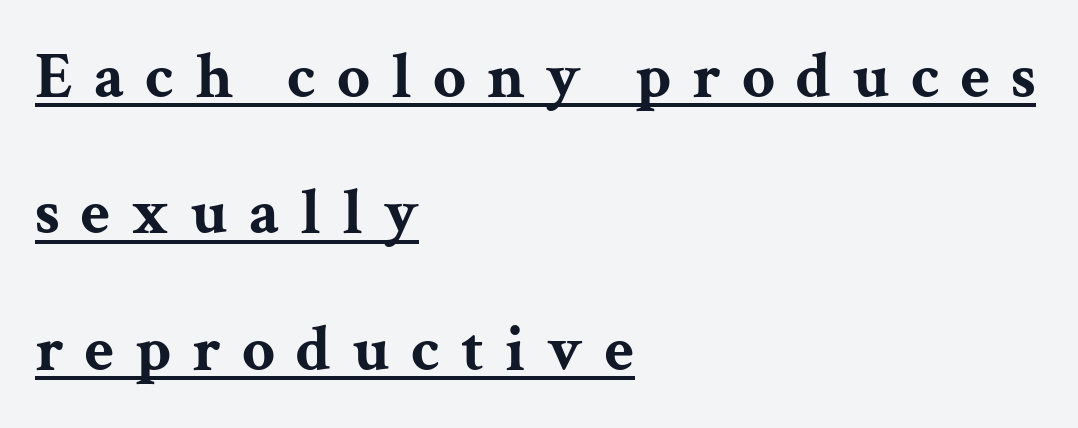
The image shows 65 px bold, wide serif type, upright; set left-aligned, loose line spacing (2.1x), unusually wide letter spacing (+0.32 em), underlined; medium stroke contrast and a medium x-height.
